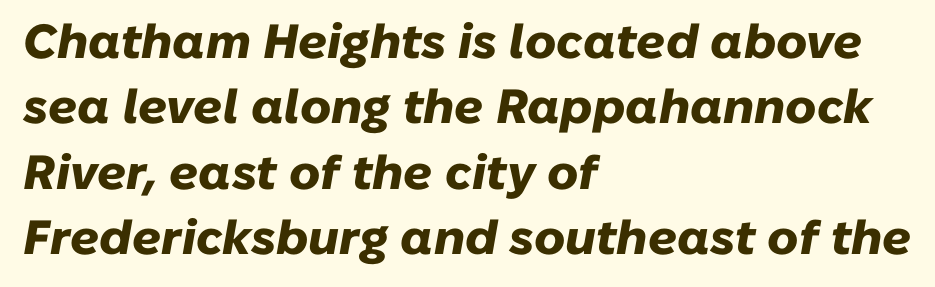
The vertical gap from one line to the next is medium. No extra tracking has been applied to these lines. Horizontally, the lines are justified to the leading edge only. Words float on clear page, feet unadorned.
